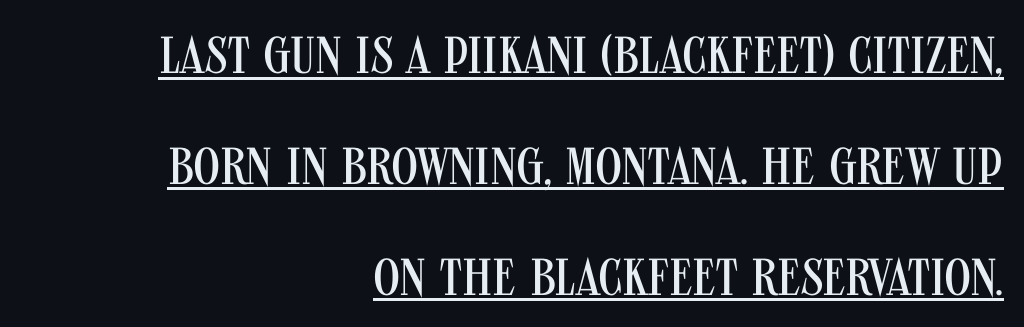
Horizontally, the lines are justified to the trailing edge only. Leading is clearly above the norm, producing a sparse column. Serif or sans? Sans — the stroke terminals are bare. Proportional: the letters do not fall into vertical columns.
